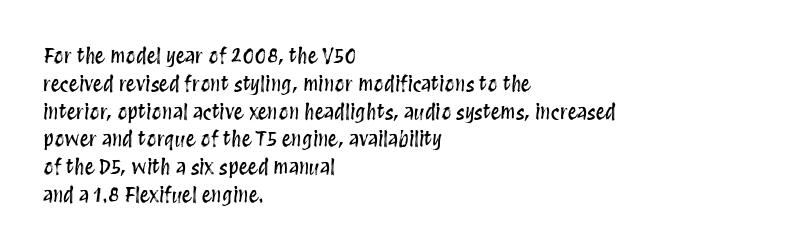
{"italic": "no", "underline": "no", "align": "left", "line_spacing": "normal", "line_spacing_ratio": 1.39, "letter_spacing": "normal", "letter_spacing_em": 0.0, "glyph_px": 20}
